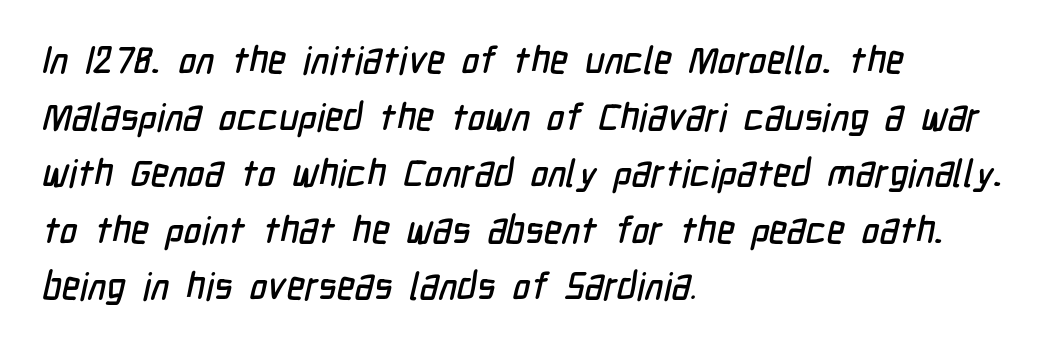
The image shows 38 px condensed sans-serif type; set left-aligned, normal line spacing (1.49x), normal letter spacing, not underlined; low stroke contrast and a medium x-height.
